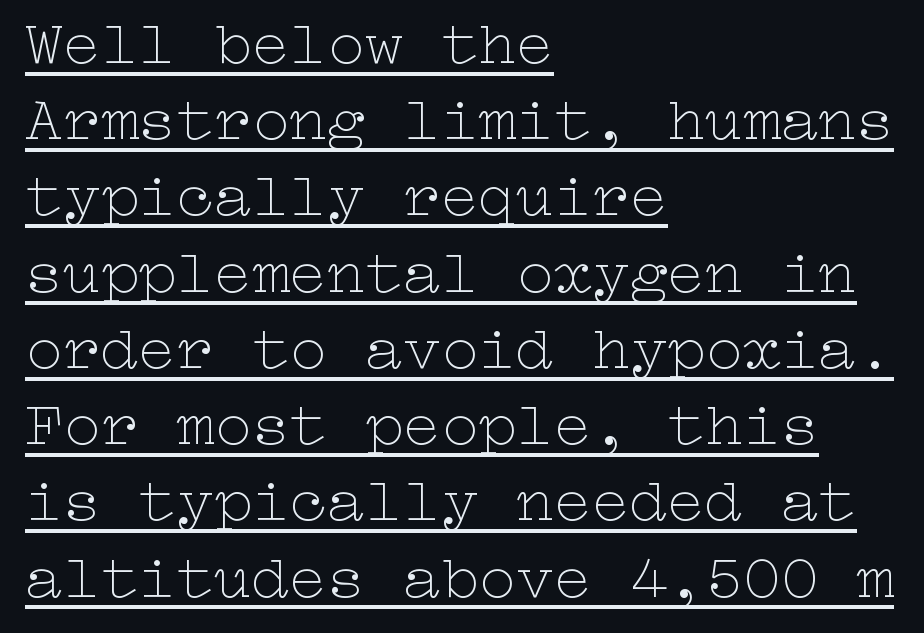
Q: Is the text bold? A: No.
Q: Is the text italic (slanted)? A: No, it is upright.
Q: Is the text underlined? A: Yes.
Q: How is the paragraph aligned? A: Left-aligned.
Q: Is the spacing between letters normal or unusually wide? A: Normal.
Q: Width (condensed, normal, or wide)? A: Wide.
Q: Stroke contrast? A: Low.
Q: x-height? A: Medium.
